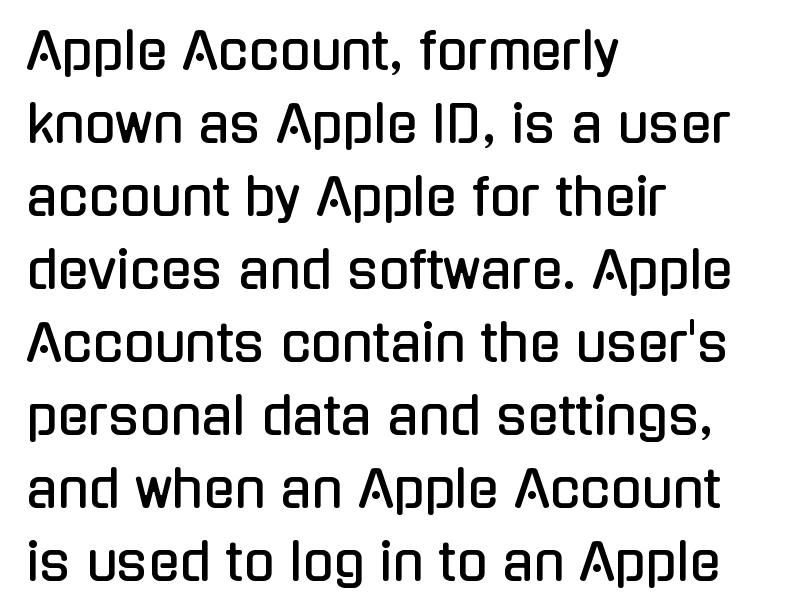
The image shows 51 px condensed sans-serif type, upright; set left-aligned, normal line spacing (1.43x), normal letter spacing, not underlined; low stroke contrast and a medium x-height.
